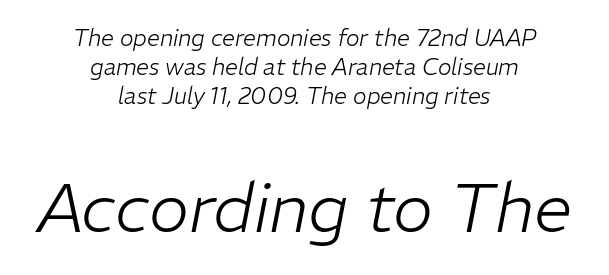
The image shows 68 px light type, italic (leaning right); set centered, normal line spacing (1.27x), normal letter spacing, not underlined; the second (bottom) block is 2.96x larger; low stroke contrast and a medium x-height.
